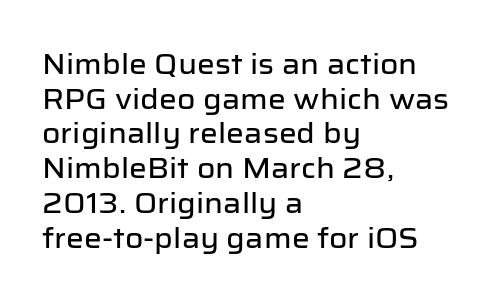
{"serif": "no", "italic": "no", "width": "normal", "stroke_contrast": "low", "x_height": "medium", "monospaced": "no", "underline": "no", "align": "left", "line_spacing_ratio": 1.24, "letter_spacing": "normal", "letter_spacing_em": 0.0, "glyph_px": 28}
